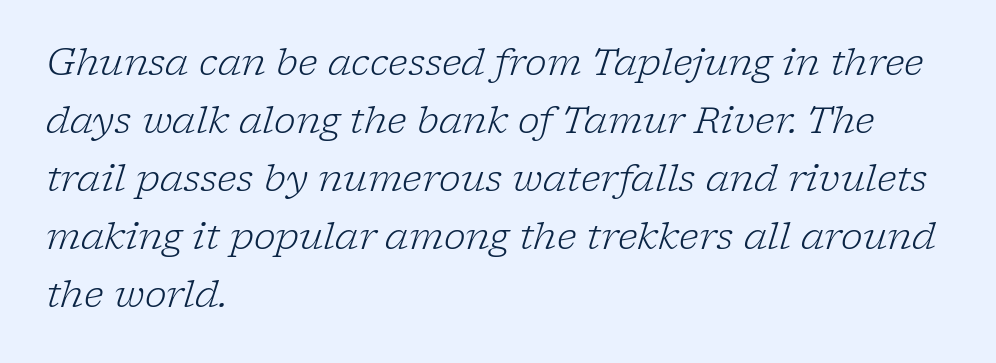
Standard letterfit; no display-style spreading of the glyphs. Weight: in the light-to-regular range. Note the varied advance widths — an 'i' is clearly narrower than an 'm'. The glyphs look as if they've been sheared to an angle. The passage shown is typeset with a serif family.
